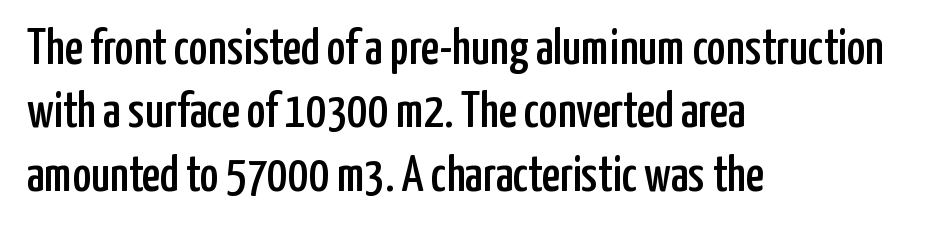
Q: Is the text italic (slanted)? A: No, it is upright.
Q: Is the typeface a serif or a sans-serif typeface? A: Sans-serif.
Q: Is the text underlined? A: No.
Q: How is the paragraph aligned? A: Left-aligned.
Q: Is the spacing between letters normal or unusually wide? A: Normal.
Q: Is the spacing between lines tight, normal or loose? A: Normal.
Q: Width (condensed, normal, or wide)? A: Condensed.
Q: Stroke contrast? A: Low.
Q: x-height? A: Medium.
Q: Monospaced? A: No.
